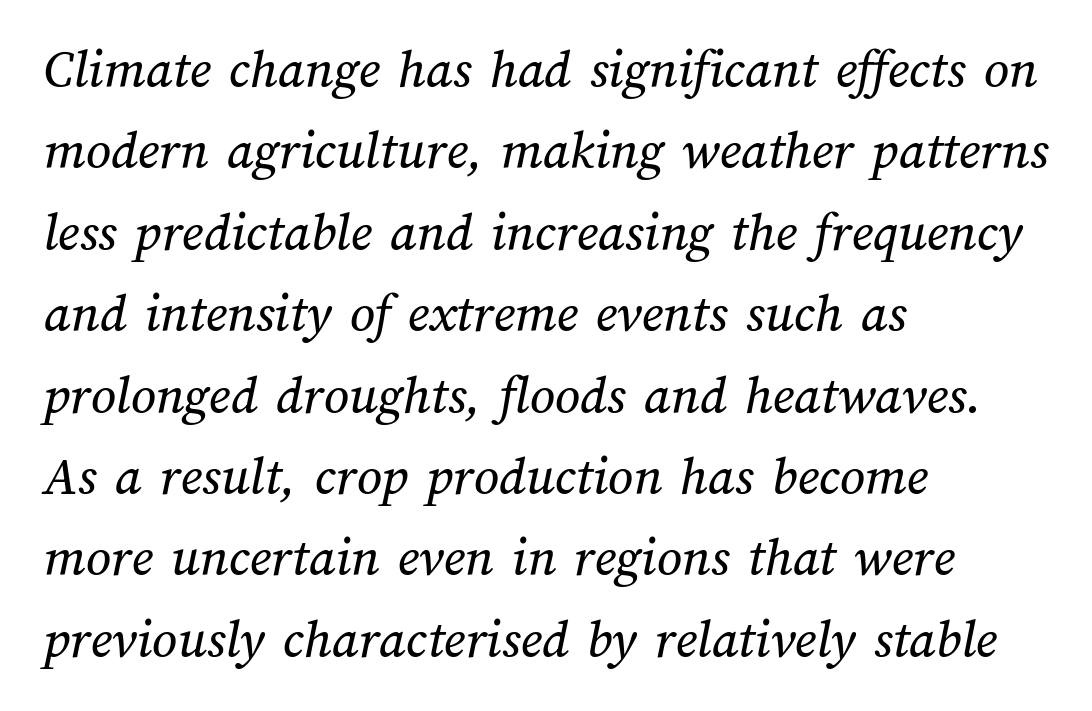
Q: Is the text underlined? A: No.
Q: How is the paragraph aligned? A: Left-aligned.
Q: Is the spacing between letters normal or unusually wide? A: Normal.
Q: Is the spacing between lines tight, normal or loose? A: Normal.
Q: Width (condensed, normal, or wide)? A: Normal.
Q: Stroke contrast? A: Medium.
Q: x-height? A: Medium.
Q: Monospaced? A: No.
